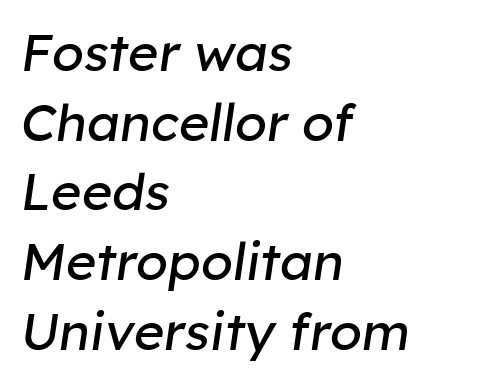
Q: Is the text bold? A: No.
Q: Is the text italic (slanted)? A: Yes, it leans right by about 8 degrees.
Q: Is the text underlined? A: No.
Q: How is the paragraph aligned? A: Left-aligned.
Q: Is the spacing between letters normal or unusually wide? A: Normal.
Q: Is the spacing between lines tight, normal or loose? A: Normal.
Q: Width (condensed, normal, or wide)? A: Normal.
Q: Stroke contrast? A: Low.
Q: x-height? A: Medium.
Q: Monospaced? A: No.
